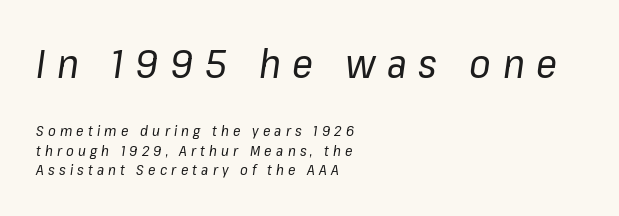
Size contrast runs from large at the top to small at the bottom. Style check: oblique. Each row of text sits above clean, open space. Weight class: somewhere from thin through regular. Honestly, the row spacing looks completely unremarkable. The rag falls on the right side of this text block.
